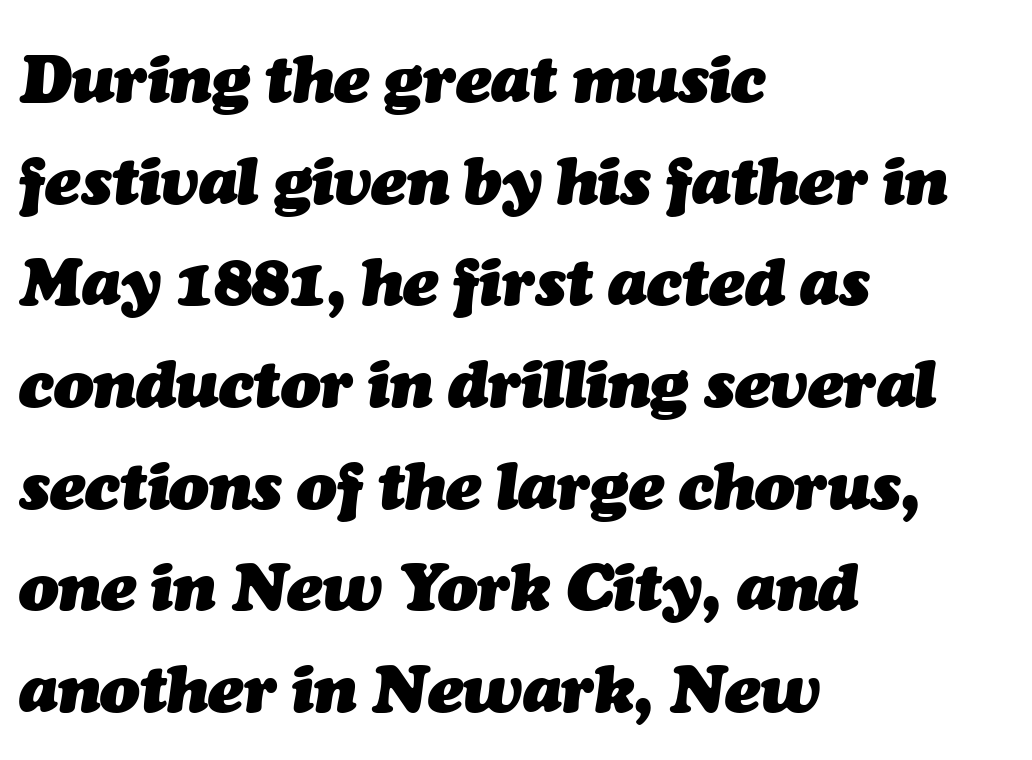
The image shows 66 px heavy type, italic (leaning right); set left-aligned, normal line spacing (1.54x), normal letter spacing, not underlined; medium stroke contrast and a medium x-height.
